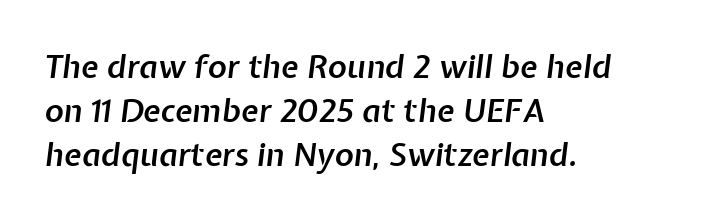
The zone under the glyphs is completely vacant. A fair bit of extra ink — the face is semibold, not bold. Regarding leading, the lines here are spaced in the standard way. Do the characters align in a grid? No, the font is proportional.
